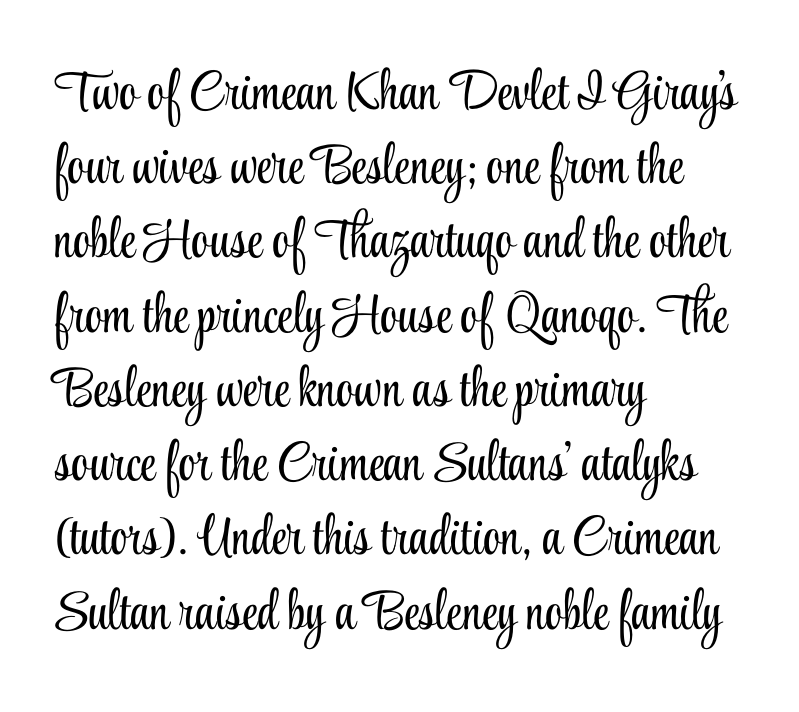
{"serif": "yes", "bold": "no", "weight": "light", "width": "condensed", "stroke_contrast": "low", "x_height": "small", "monospaced": "no", "underline": "no", "align": "left", "line_spacing": "normal", "line_spacing_ratio": 1.35, "letter_spacing": "normal", "letter_spacing_em": 0.0, "glyph_px": 55}
